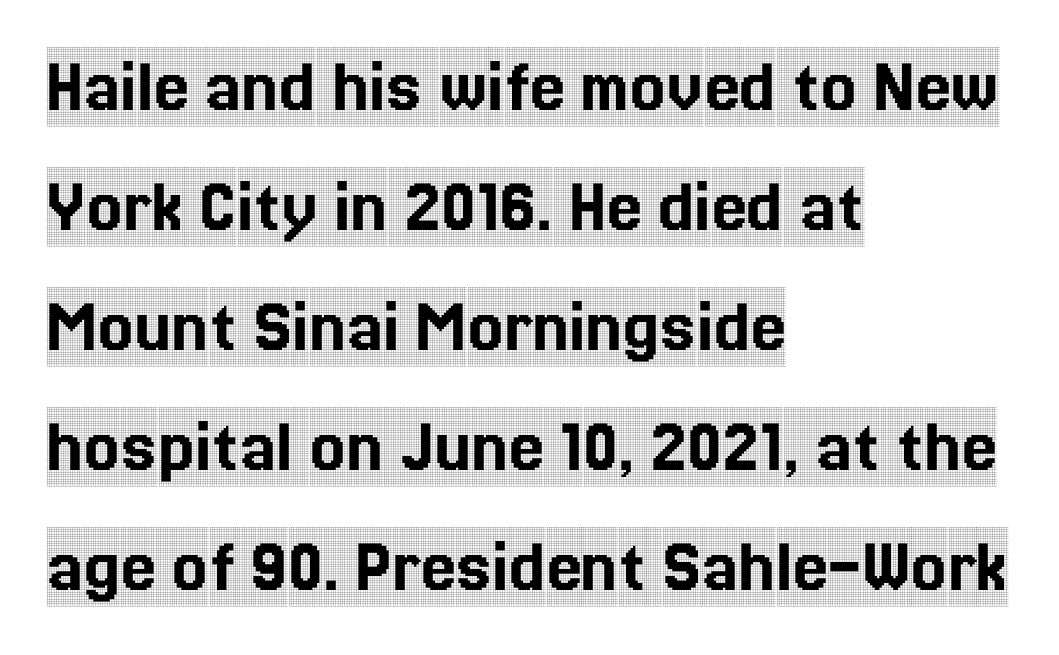
{"serif": "yes", "italic": "no", "width": "condensed", "x_height": "large", "monospaced": "no", "underline": "no", "align": "left", "line_spacing": "normal", "line_spacing_ratio": 1.52, "letter_spacing": "normal", "letter_spacing_em": 0.0, "glyph_px": 79}
